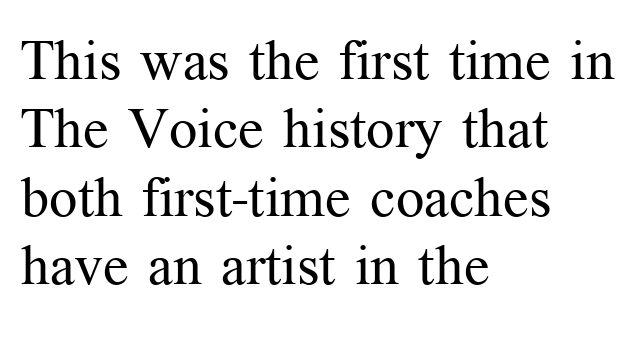
Q: Is the text bold? A: No.
Q: Is the text italic (slanted)? A: No, it is upright.
Q: Is the typeface a serif or a sans-serif typeface? A: Serif.
Q: Is the text underlined? A: No.
Q: How is the paragraph aligned? A: Left-aligned.
Q: Is the spacing between letters normal or unusually wide? A: Normal.
Q: Width (condensed, normal, or wide)? A: Normal.
Q: Stroke contrast? A: Medium.
Q: x-height? A: Medium.
Q: Monospaced? A: No.
